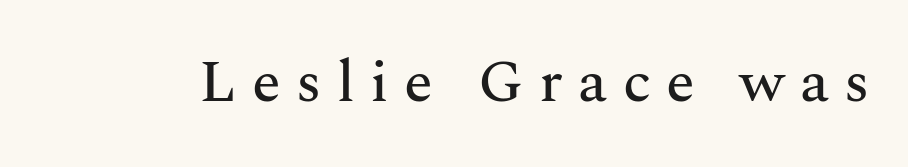
{"serif": "yes", "italic": "no", "width": "normal", "stroke_contrast": "medium", "x_height": "medium", "monospaced": "no", "underline": "no", "letter_spacing": "wide", "letter_spacing_em": 0.26, "glyph_px": 59}
